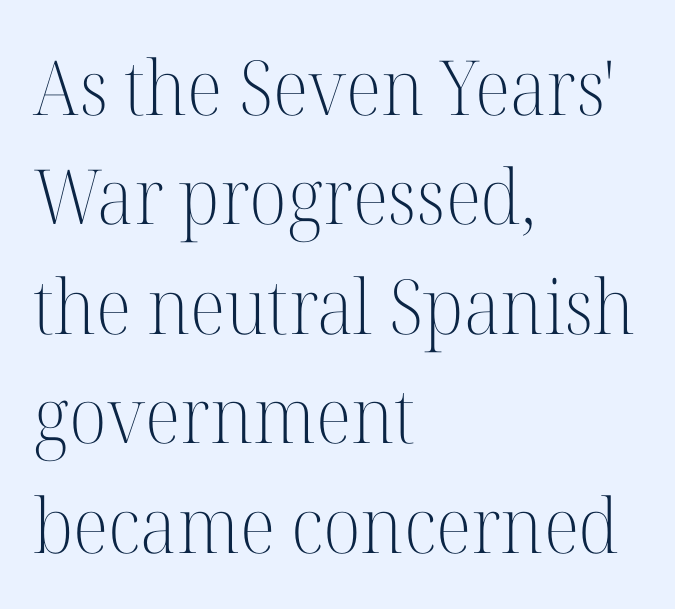
Q: Is the text bold? A: No.
Q: Is the text italic (slanted)? A: No, it is upright.
Q: Is the typeface a serif or a sans-serif typeface? A: Serif.
Q: Is the text underlined? A: No.
Q: How is the paragraph aligned? A: Left-aligned.
Q: Is the spacing between letters normal or unusually wide? A: Normal.
Q: Is the spacing between lines tight, normal or loose? A: Normal.
Q: Width (condensed, normal, or wide)? A: Normal.
Q: Stroke contrast? A: High.
Q: x-height? A: Medium.
Q: Monospaced? A: No.
